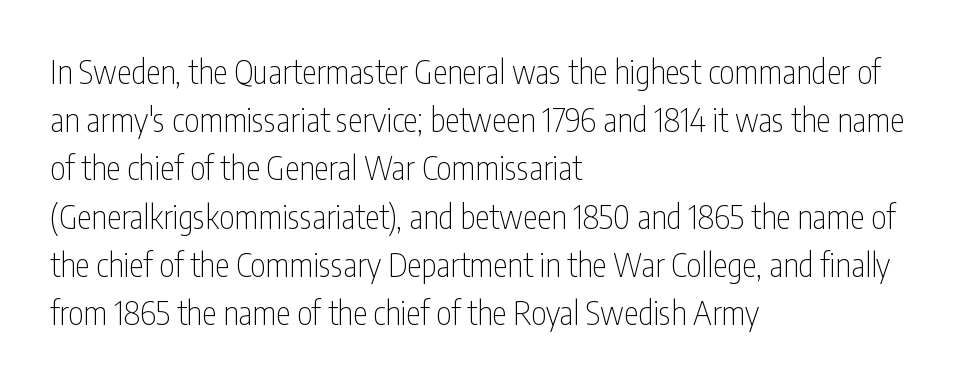
{"serif": "no", "italic": "no", "bold": "no", "weight": "thin", "width": "condensed", "stroke_contrast": "low", "x_height": "medium", "monospaced": "no", "underline": "no", "align": "left", "line_spacing": "normal", "line_spacing_ratio": 1.46, "letter_spacing": "normal", "letter_spacing_em": 0.0, "glyph_px": 33}
